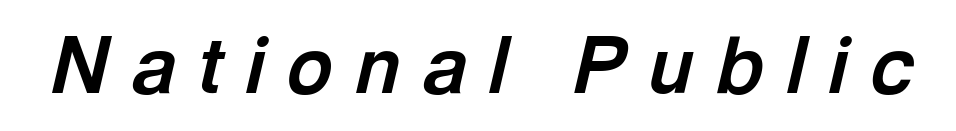
{"italic": "yes", "lean": "right", "slant_degrees": 13, "bold": "yes", "weight": "bold", "width": "normal", "x_height": "medium", "monospaced": "no", "underline": "no", "letter_spacing": "wide", "letter_spacing_em": 0.29, "glyph_px": 78}
